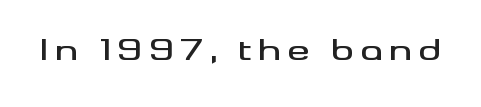
Descenders hang freely into open space. This rendering widens character spacing well past its baseline value. Think of a printed novel: that variable character pitch is what you see here. Type style note: lacks serifs. Every stem runs plumb, perpendicular to the baseline.
